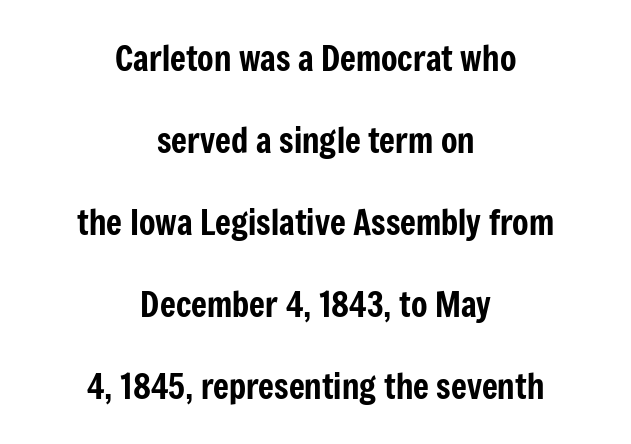
Widely set lines give the paragraph a tall, airy silhouette. Quick note: not italic, upright. The string is rendered with underlining switched off. Horizontally, the lines are justified to the midpoint only. Note: no serifs on the glyphs.
